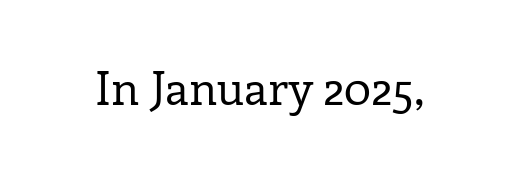
The lettering stays uniformly vertical, giving the passage a roman look. The passage shown is not underscored anywhere. To sum up the face: it has serifs. The cut favours lightness, reaching ordinary text weight at its darkest. You could not count columns in this text — the font is proportionally spaced. Standard letterfit; no display-style spreading of the glyphs.
